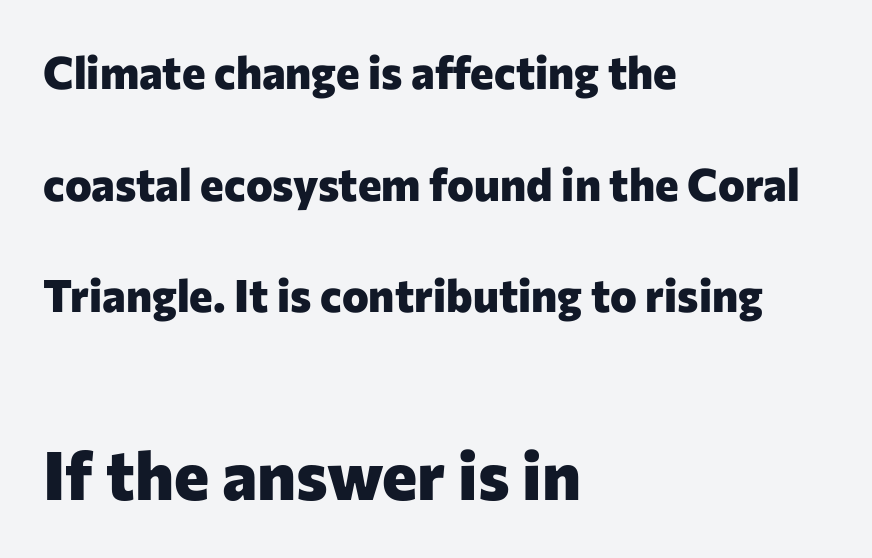
If you squint, the bottom block still reads clearly — it's the larger of the two. No extra tracking has been applied to these lines. Lines of text with bare space underneath. Proportional: the letters do not fall into vertical columns. Airy leading. Set as a true bold cut, around the 700 mark.
